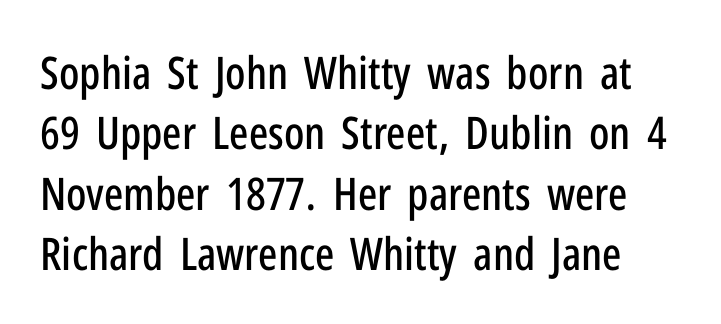
The image shows 45 px condensed sans-serif type, upright; set normal line spacing (1.34x), normal letter spacing, not underlined; low stroke contrast and a medium x-height.
